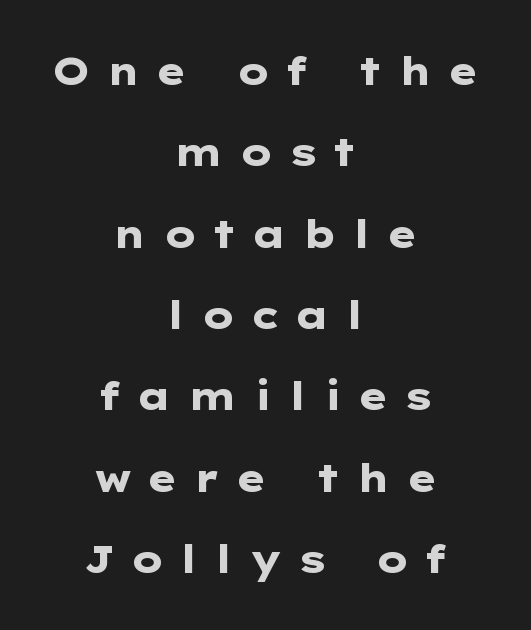
The lines are quadded center. The sample has been set heavy, in full bold. Successive baselines arrive slowly, with a big drop between each. Compared with typical body copy, the letter spacing here is much looser.
